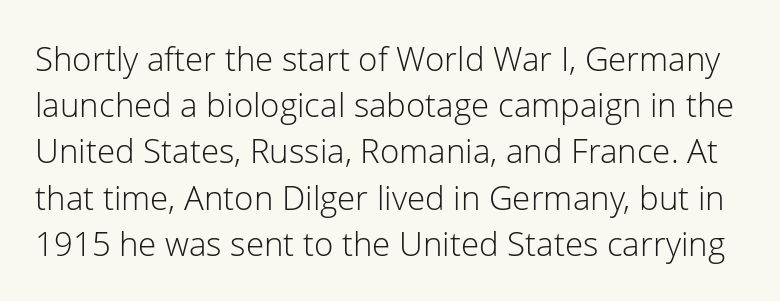
Q: Is the text bold? A: No.
Q: Is the text italic (slanted)? A: No, it is upright.
Q: Is the typeface a serif or a sans-serif typeface? A: Sans-serif.
Q: Is the text underlined? A: No.
Q: Is the spacing between letters normal or unusually wide? A: Normal.
Q: Is the spacing between lines tight, normal or loose? A: Normal.
Q: Width (condensed, normal, or wide)? A: Normal.
Q: Stroke contrast? A: Low.
Q: x-height? A: Medium.
Q: Monospaced? A: No.
